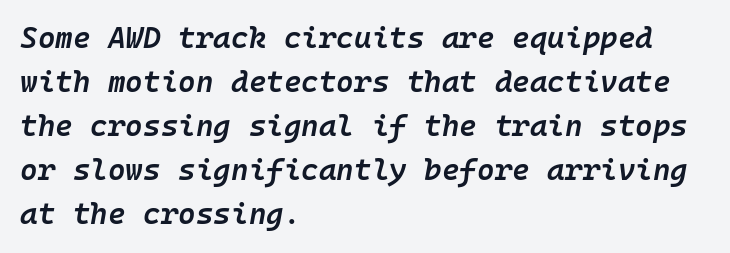
Typeset ragged right — the left edge is the straight one. The designer left line spacing at the default. The zone under the glyphs is completely vacant. Is this a fixed-width face? Yes — each glyph sits in an identical cell. Weight check: semibold — heavier than regular, not quite bold. Style check: oblique.
